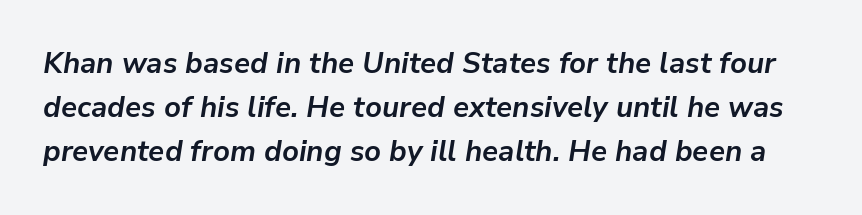
{"italic": "yes", "lean": "right", "slant_degrees": 9, "bold": "yes", "weight": "bold", "width": "normal", "stroke_contrast": "low", "x_height": "medium", "monospaced": "no", "underline": "no", "line_spacing": "normal", "line_spacing_ratio": 1.51, "letter_spacing": "normal", "letter_spacing_em": 0.0, "glyph_px": 29}
